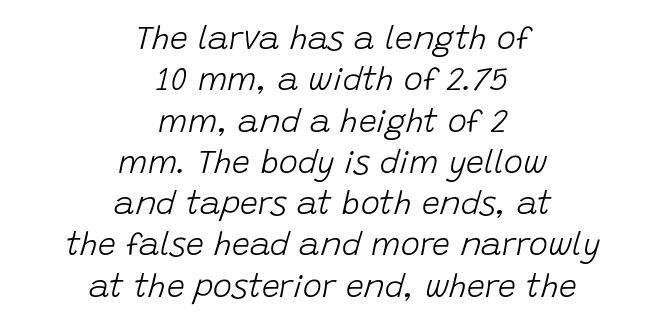
The image shows 32 px light type, italic (leaning right); set centered, normal line spacing (1.29x), normal letter spacing, not underlined; low stroke contrast and a large x-height.
